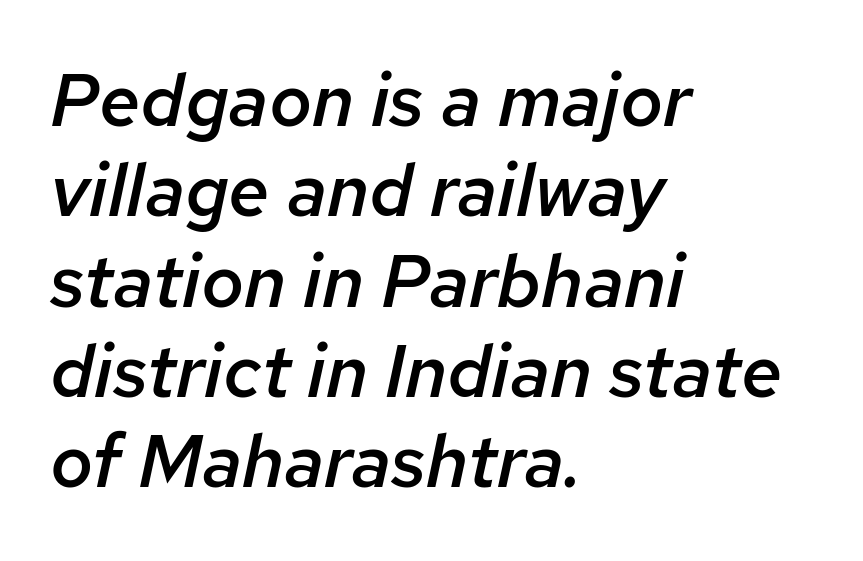
The passage is arranged the way most books set body copy — flush left. How heavy is the stroke? Medium-heavy — a semibold, shy of bold. Rendered with sloped, italic letterforms. Only glyphs here, with clear space below each row.
